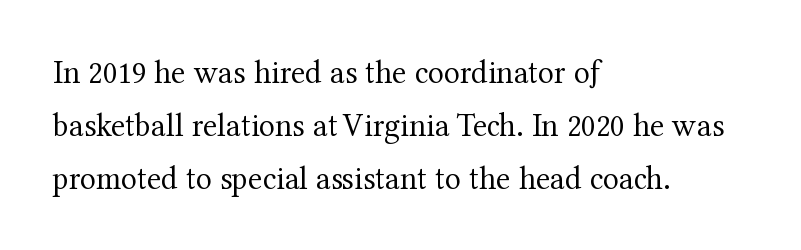
{"serif": "yes", "italic": "no", "bold": "no", "weight": "regular", "width": "normal", "stroke_contrast": "medium", "x_height": "medium", "monospaced": "no", "underline": "no", "align": "left", "line_spacing": "normal", "line_spacing_ratio": 1.6, "letter_spacing": "normal", "letter_spacing_em": 0.0, "glyph_px": 33}
